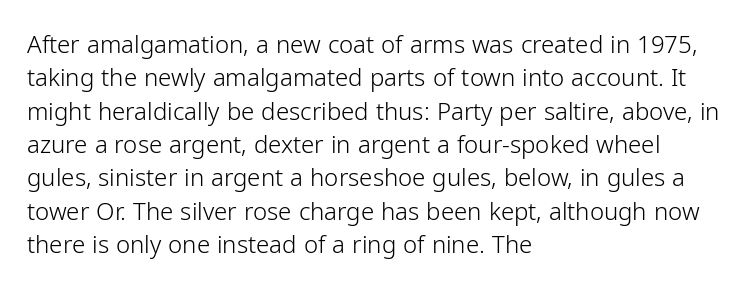
The letterforms sit at book weight or below. Posture: straight, roman, zero tilt. Tracking value appears to be zero — textbook default spacing. The passage shown stacks its lines at a standard gap. Is the block centered? No — it sits flush against the left margin. The foot of each line stays bare and open.
